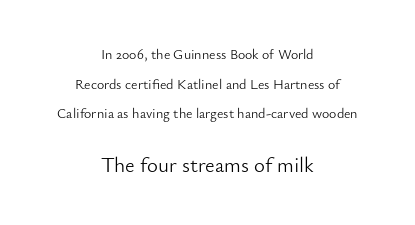
Q: Is the text bold? A: No.
Q: Is the text italic (slanted)? A: No, it is upright.
Q: Is the text underlined? A: No.
Q: How is the paragraph aligned? A: Centered.
Q: Is the spacing between letters normal or unusually wide? A: Normal.
Q: Is the spacing between lines tight, normal or loose? A: Loose.
Q: Which block of text is set in a larger size, the first (top) or the second (bottom)? A: The second (bottom) one.
